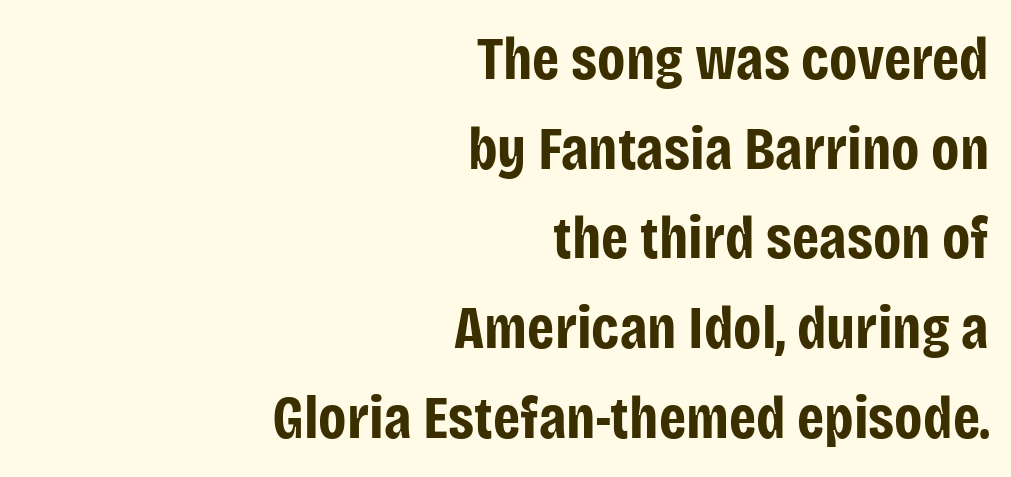
The image shows 61 px bold, condensed sans-serif type, upright; set right-aligned, normal line spacing (1.47x), normal letter spacing, not underlined; low stroke contrast and a large x-height.
